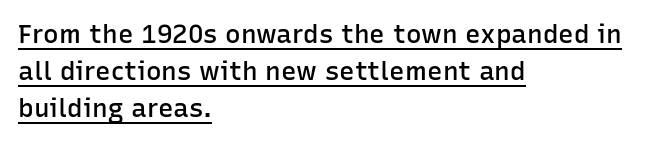
{"italic": "no", "bold": "semi", "underline": "yes", "align": "left", "line_spacing": "normal", "line_spacing_ratio": 1.43, "letter_spacing": "normal", "letter_spacing_em": 0.0, "glyph_px": 26}
